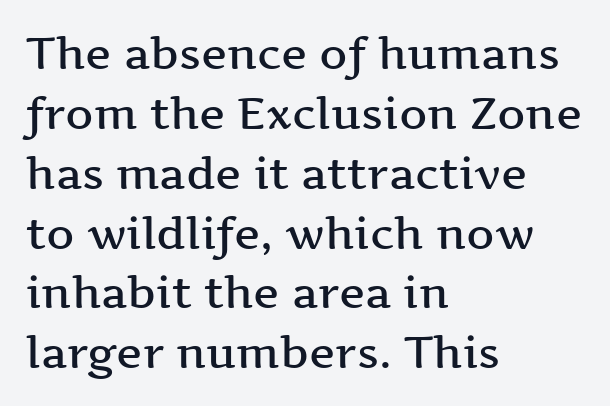
{"serif": "yes", "italic": "no", "bold": "semi", "weight": "semibold", "width": "wide", "stroke_contrast": "medium", "x_height": "medium", "monospaced": "no", "underline": "no", "align": "left", "line_spacing": "normal", "line_spacing_ratio": 1.36, "letter_spacing": "normal", "letter_spacing_em": 0.0, "glyph_px": 44}
